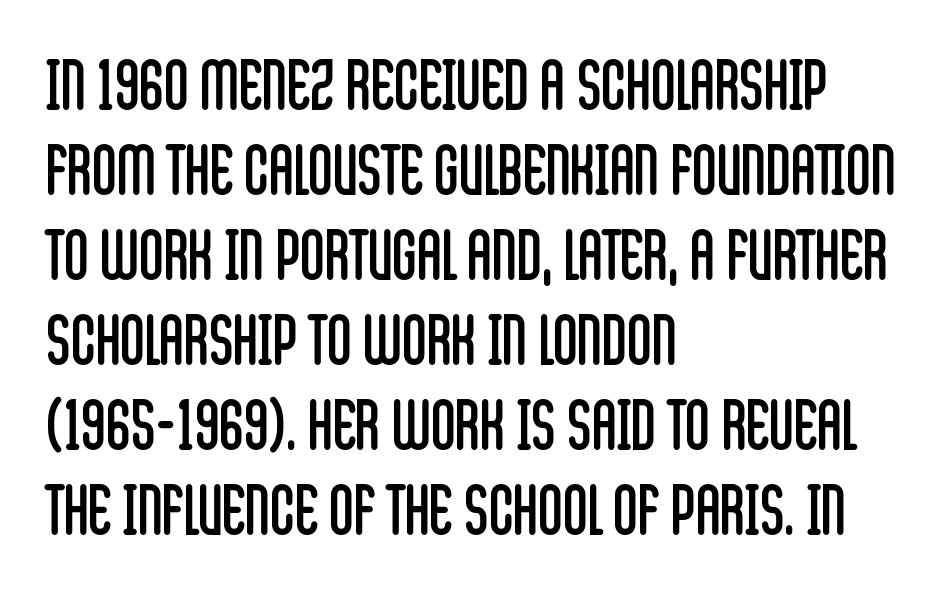
{"serif": "no", "italic": "no", "bold": "no", "weight": "regular", "width": "condensed", "stroke_contrast": "low", "x_height": "large", "monospaced": "no", "underline": "no", "align": "left", "line_spacing": "normal", "line_spacing_ratio": 1.25, "letter_spacing": "normal", "letter_spacing_em": 0.0, "glyph_px": 68}
